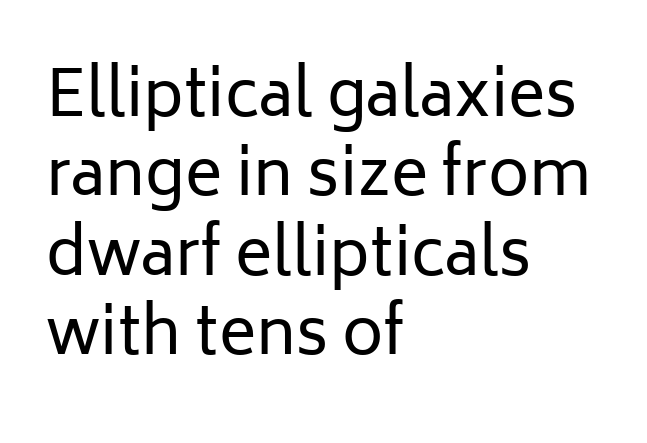
{"serif": "no", "italic": "no", "bold": "no", "weight": "regular", "width": "normal", "stroke_contrast": "low", "x_height": "medium", "monospaced": "no", "underline": "no", "align": "left", "line_spacing": "normal", "line_spacing_ratio": 1.26, "letter_spacing": "normal", "letter_spacing_em": 0.0, "glyph_px": 63}
